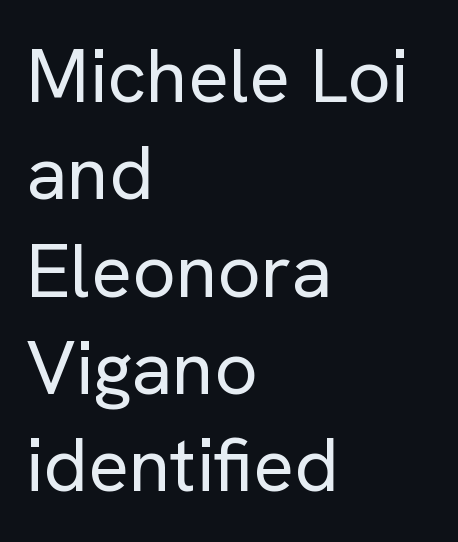
{"serif": "no", "italic": "no", "bold": "no", "weight": "regular", "width": "normal", "stroke_contrast": "low", "x_height": "medium", "monospaced": "no", "underline": "no", "align": "left", "line_spacing": "normal", "line_spacing_ratio": 1.28, "letter_spacing": "normal", "letter_spacing_em": 0.0, "glyph_px": 76}
